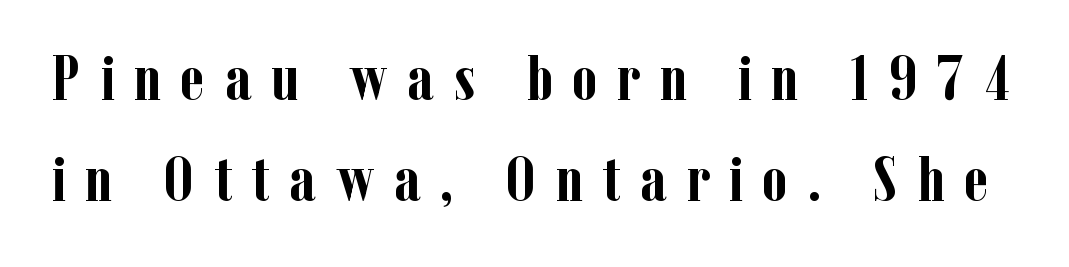
{"serif": "yes", "italic": "no", "bold": "yes", "weight": "semibold", "width": "condensed", "stroke_contrast": "low", "x_height": "medium", "monospaced": "no", "underline": "no", "line_spacing": "normal", "line_spacing_ratio": 1.61, "letter_spacing": "wide", "letter_spacing_em": 0.31, "glyph_px": 63}
